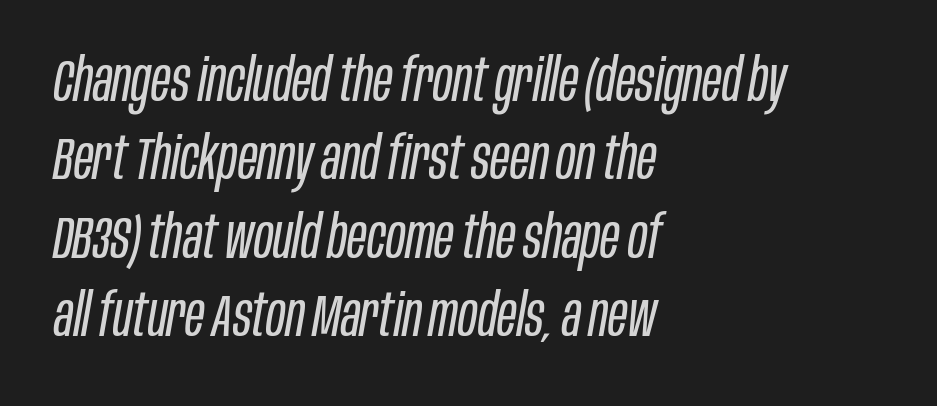
The image shows 59 px regular-weight, condensed type, italic (leaning right); set left-aligned, normal line spacing (1.33x), normal letter spacing, not underlined; low stroke contrast and a large x-height.
